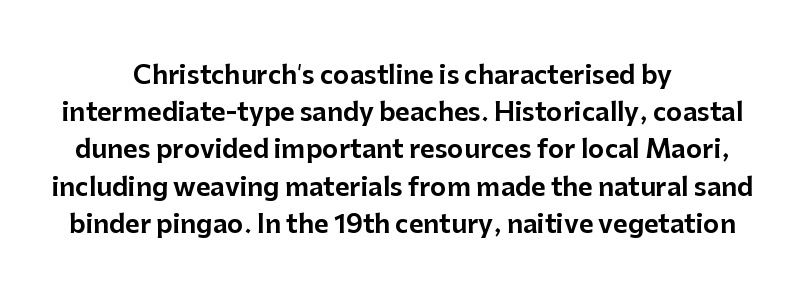
The image shows 25 px text type, upright; set centered, normal line spacing (1.49x), normal letter spacing, not underlined.
